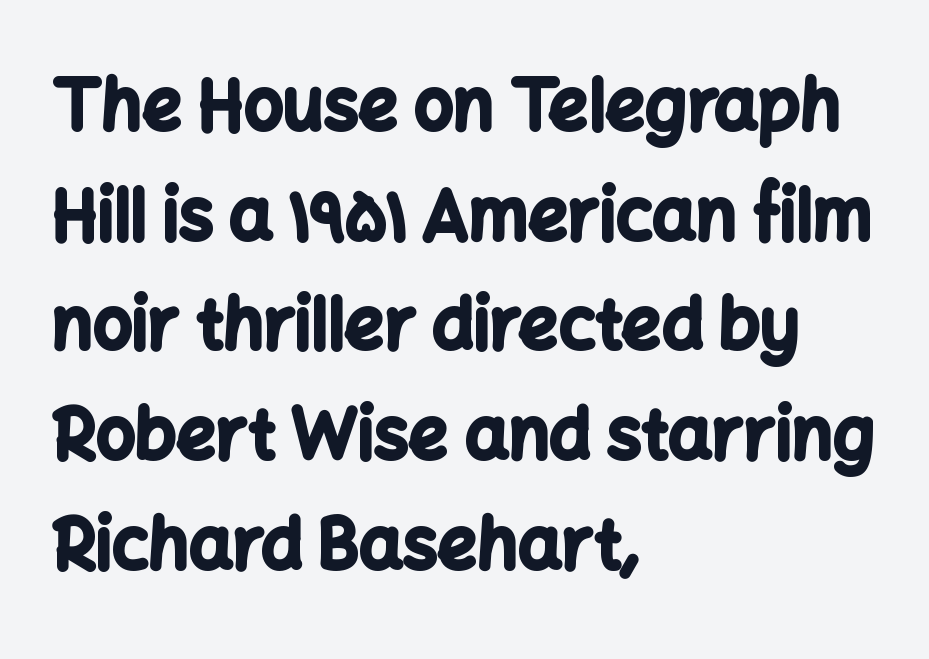
Evenly set lines give the paragraph a standard silhouette. Standard letterfit; no display-style spreading of the glyphs. Designer's note — italics off, roman on. The strokes are fattened all the way to bold. The rendering uses natural spacing where letterforms have individual widths.
